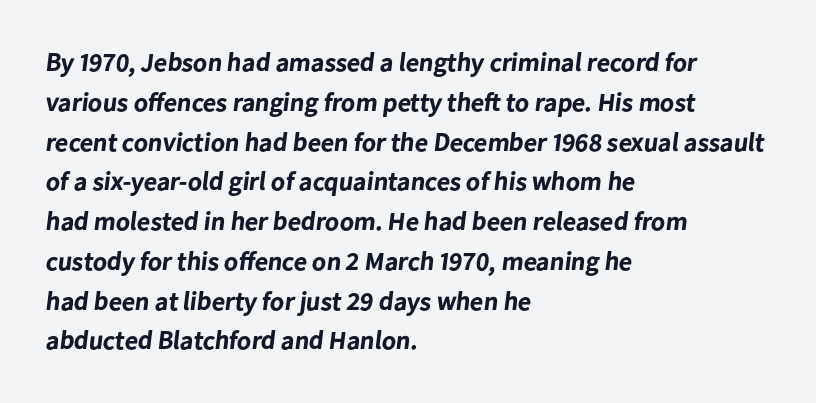
The image shows 26 px bold type; set left-aligned, normal line spacing (1.53x), normal letter spacing, not underlined.
